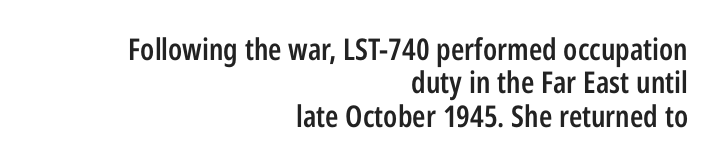
{"serif": "no", "italic": "no", "bold": "semi", "weight": "semibold", "width": "condensed", "stroke_contrast": "low", "x_height": "medium", "monospaced": "no", "underline": "no", "align": "right", "line_spacing": "tight", "line_spacing_ratio": 1.11, "letter_spacing": "normal", "letter_spacing_em": 0.0, "glyph_px": 30}
